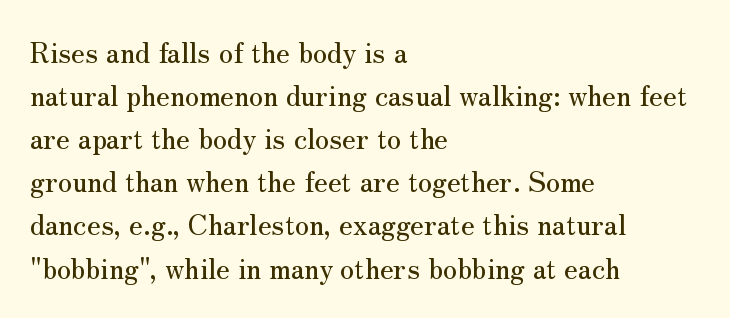
The image shows 28 px serif type, upright; set left-aligned, normal line spacing (1.54x), normal letter spacing, not underlined; medium stroke contrast and a small x-height.
